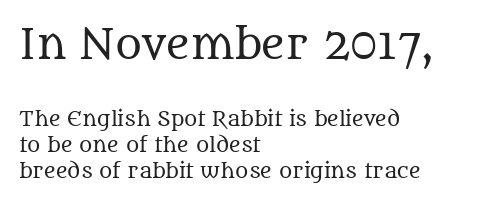
{"serif": "yes", "italic": "no", "bold": "no", "weight": "regular", "width": "normal", "stroke_contrast": "medium", "x_height": "large", "monospaced": "no", "underline": "no", "align": "left", "line_spacing": "normal", "line_spacing_ratio": 1.31, "letter_spacing": "normal", "letter_spacing_em": 0.0, "larger_block": "first", "size_ratio": 2.05, "glyph_px": 41}
